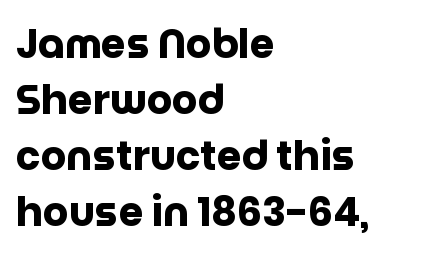
The compositor pushed each line to the left boundary. Varying glyph widths throughout — classic text-font behaviour. These lines were composed using upright roman letters. Compared with typical body copy, the letter spacing here is the same. The typesetting leans heavy: a genuine bold. The leading is moderate, giving the passage an even texture.
